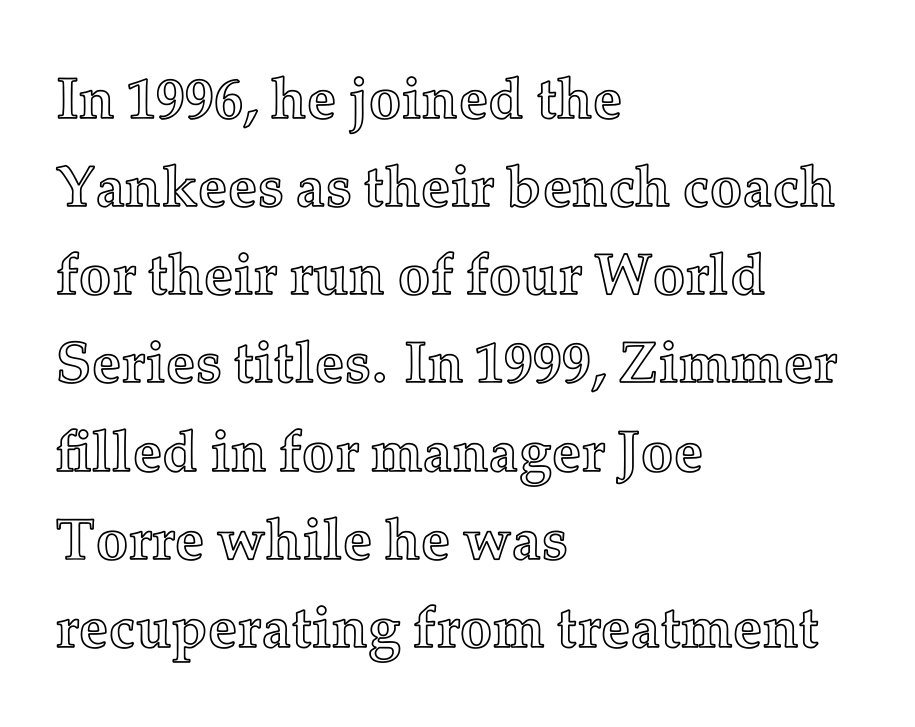
In terms of posture, this sample is upright. Letters rest on an invisible, unmarked baseline. Caption: standard tracking, unaltered. The rendering uses natural spacing where letterforms have individual widths. Each line starts at the same left margin while the right side varies.
